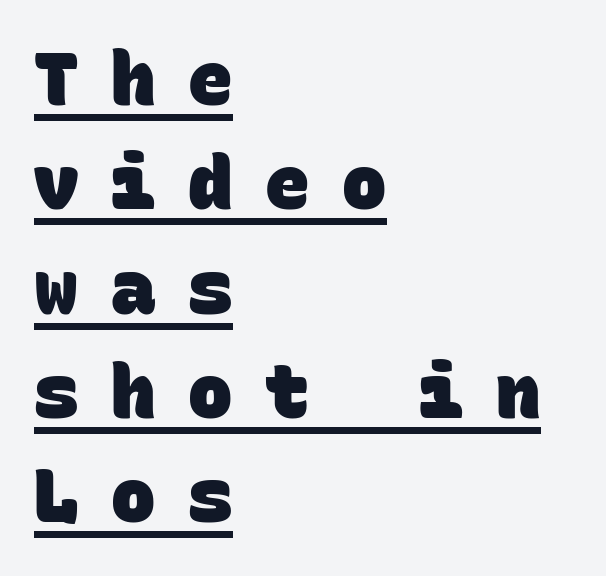
The image shows 74 px heavy sans-serif type, monospaced; set left-aligned, normal line spacing (1.41x), unusually wide letter spacing (+0.44 em), underlined; low stroke contrast and a large x-height.
